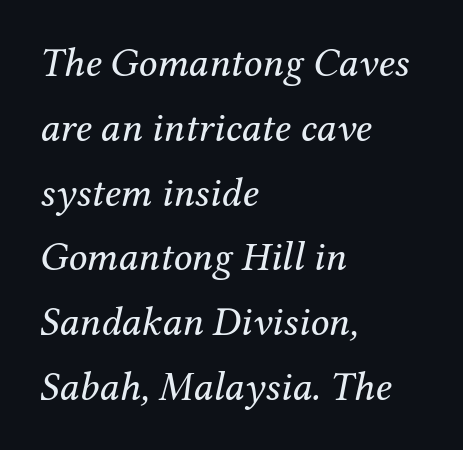
{"serif": "yes", "italic": "yes", "lean": "right", "slant_degrees": 12, "bold": "no", "weight": "regular", "width": "normal", "stroke_contrast": "medium", "x_height": "medium", "monospaced": "no", "underline": "no", "align": "left", "line_spacing": "normal", "line_spacing_ratio": 1.58, "letter_spacing": "normal", "letter_spacing_em": 0.0, "glyph_px": 41}
